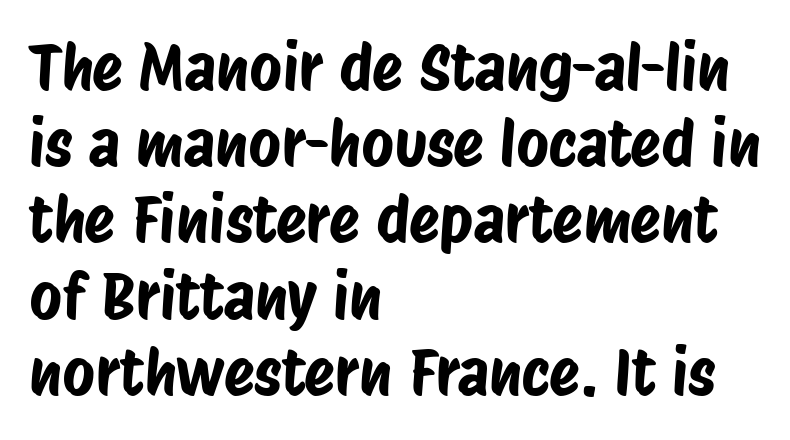
The image shows 63 px condensed sans-serif type; set left-aligned, line spacing 1.21x, normal letter spacing, not underlined; low stroke contrast and a large x-height.
